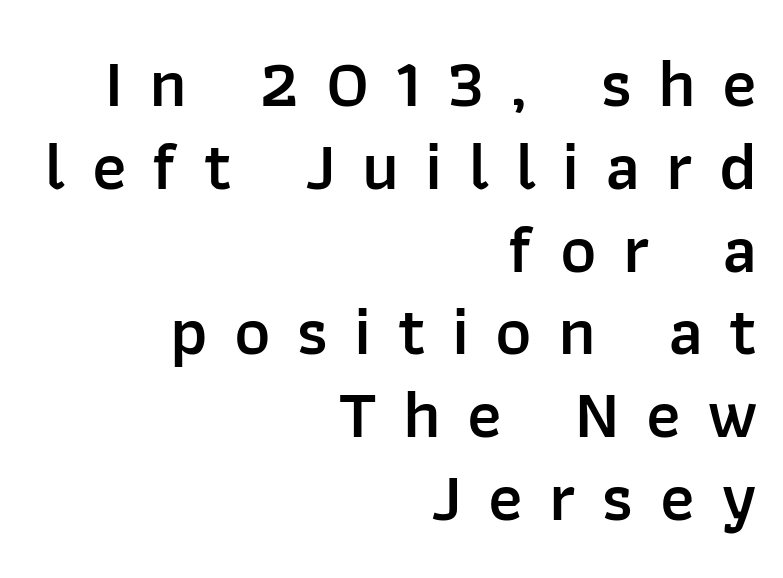
Words float on clear page, feet unadorned. The typography opts for an upright posture over an oblique one. Looks like regular typesetting: each glyph gets only the width it needs. Its strokes are somewhat broadened, the hallmark of semibold type. These lines are composed in type without serifs.
